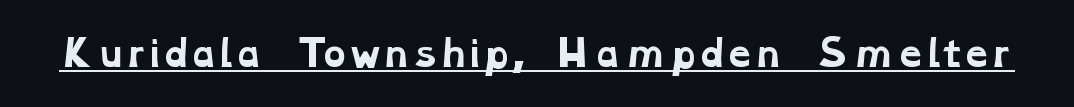
The image shows 35 px bold, wide serif type; set normal letter spacing, underlined; low stroke contrast and a medium x-height.
